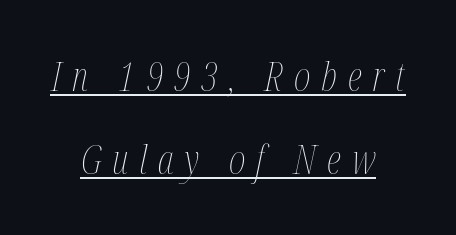
Q: Is the text bold? A: No.
Q: Is the text italic (slanted)? A: Yes, it leans right by about 12 degrees.
Q: Is the text underlined? A: Yes.
Q: How is the paragraph aligned? A: Centered.
Q: Is the spacing between letters normal or unusually wide? A: Unusually wide.
Q: Is the spacing between lines tight, normal or loose? A: Loose.
Q: Width (condensed, normal, or wide)? A: Condensed.
Q: Stroke contrast? A: Medium.
Q: x-height? A: Medium.
Q: Monospaced? A: No.
